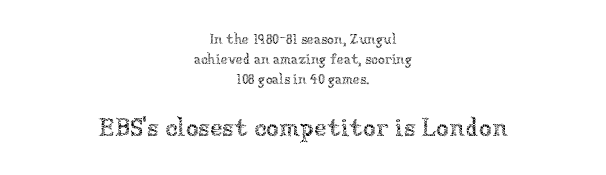
Q: Is the text bold? A: No.
Q: Is the text italic (slanted)? A: No, it is upright.
Q: Is the text underlined? A: No.
Q: How is the paragraph aligned? A: Centered.
Q: Is the spacing between letters normal or unusually wide? A: Normal.
Q: Is the spacing between lines tight, normal or loose? A: Normal.
Q: Which block of text is set in a larger size, the first (top) or the second (bottom)? A: The second (bottom) one.
